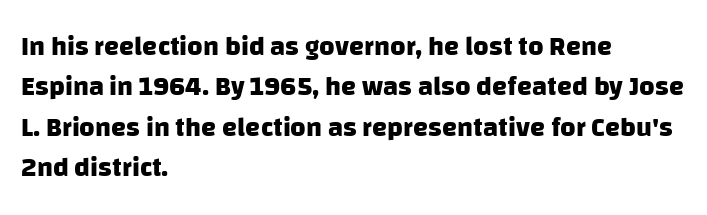
{"bold": "yes", "underline": "no", "align": "left", "line_spacing": "normal", "line_spacing_ratio": 1.5, "letter_spacing": "normal", "letter_spacing_em": 0.0, "glyph_px": 27}
